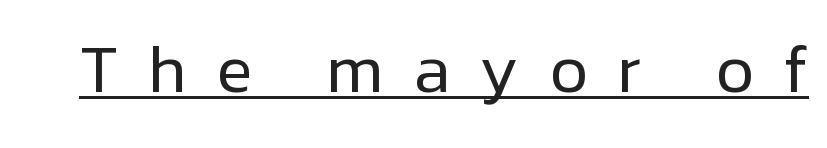
{"serif": "no", "italic": "no", "bold": "no", "weight": "regular", "width": "normal", "stroke_contrast": "low", "x_height": "medium", "monospaced": "no", "underline": "yes", "letter_spacing": "wide", "letter_spacing_em": 0.45, "glyph_px": 66}
